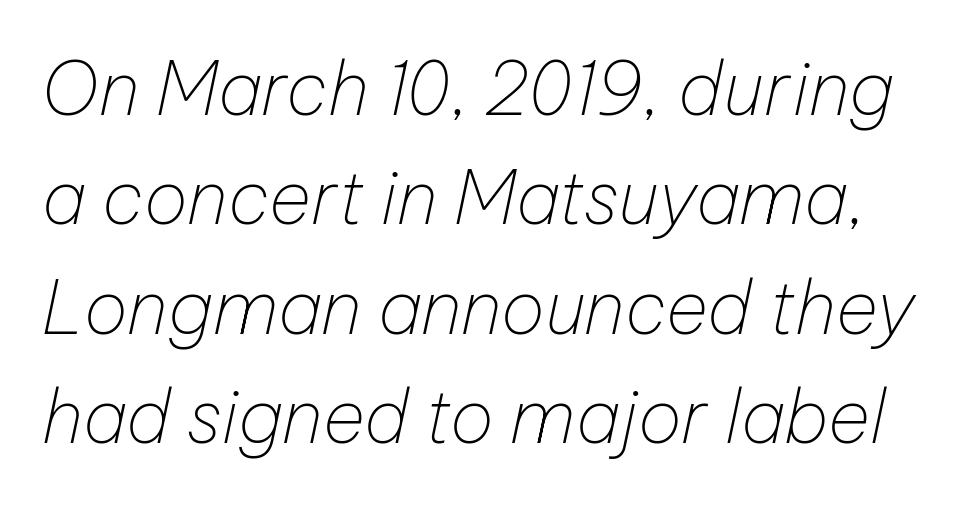
Q: Is the text bold? A: No.
Q: Is the text italic (slanted)? A: Yes, it leans right by about 12 degrees.
Q: Is the text underlined? A: No.
Q: Is the spacing between letters normal or unusually wide? A: Normal.
Q: Is the spacing between lines tight, normal or loose? A: Normal.
Q: Width (condensed, normal, or wide)? A: Normal.
Q: Stroke contrast? A: Low.
Q: x-height? A: Medium.
Q: Monospaced? A: No.
